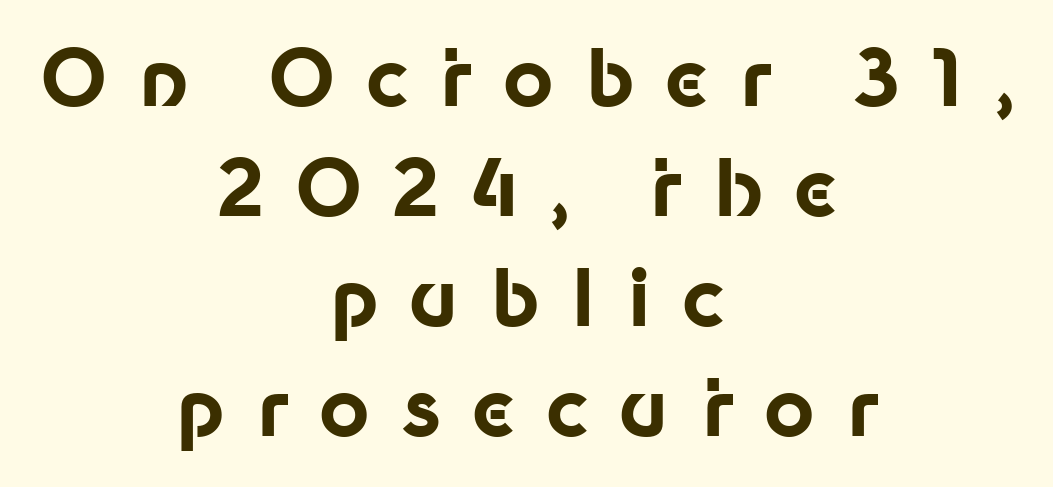
Q: Is the text bold? A: Yes.
Q: Is the text italic (slanted)? A: No, it is upright.
Q: Is the typeface a serif or a sans-serif typeface? A: Sans-serif.
Q: Is the text underlined? A: No.
Q: How is the paragraph aligned? A: Centered.
Q: Is the spacing between letters normal or unusually wide? A: Unusually wide.
Q: Is the spacing between lines tight, normal or loose? A: Normal.
Q: Width (condensed, normal, or wide)? A: Normal.
Q: Stroke contrast? A: Low.
Q: x-height? A: Medium.
Q: Monospaced? A: No.
